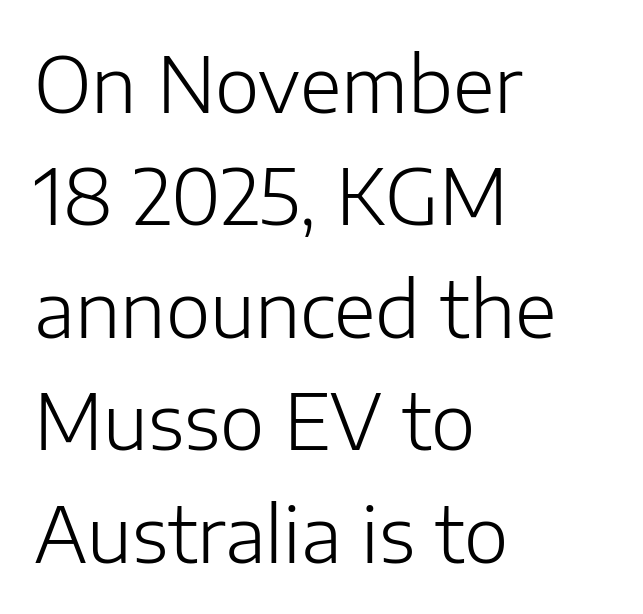
{"serif": "no", "italic": "no", "bold": "no", "weight": "light", "width": "normal", "stroke_contrast": "low", "x_height": "medium", "monospaced": "no", "underline": "no", "align": "left", "line_spacing": "normal", "line_spacing_ratio": 1.48, "letter_spacing": "normal", "letter_spacing_em": 0.0, "glyph_px": 76}
